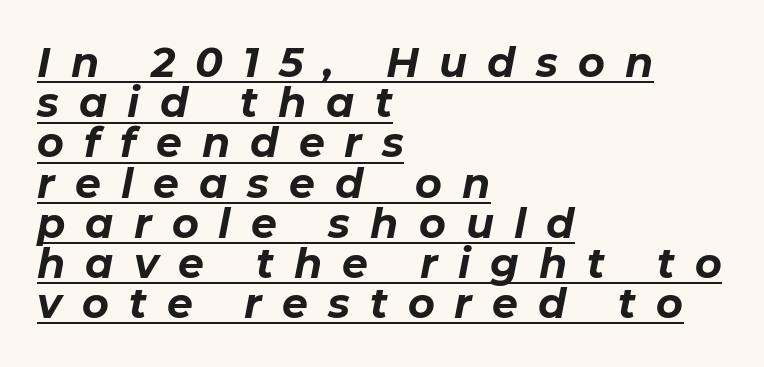
Q: Is the text bold? A: Yes.
Q: Is the text italic (slanted)? A: Yes, it leans right by about 11 degrees.
Q: Is the text underlined? A: Yes.
Q: How is the paragraph aligned? A: Left-aligned.
Q: Is the spacing between letters normal or unusually wide? A: Unusually wide.
Q: Is the spacing between lines tight, normal or loose? A: Tight.
Q: Width (condensed, normal, or wide)? A: Normal.
Q: Stroke contrast? A: Low.
Q: x-height? A: Medium.
Q: Monospaced? A: No.
